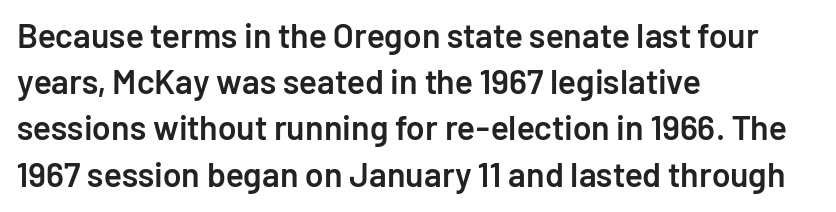
Q: Is the text bold? A: Semi-bold.
Q: Is the text italic (slanted)? A: No, it is upright.
Q: Is the typeface a serif or a sans-serif typeface? A: Sans-serif.
Q: Is the text underlined? A: No.
Q: How is the paragraph aligned? A: Left-aligned.
Q: Is the spacing between letters normal or unusually wide? A: Normal.
Q: Is the spacing between lines tight, normal or loose? A: Normal.
Q: Width (condensed, normal, or wide)? A: Normal.
Q: Stroke contrast? A: Low.
Q: x-height? A: Medium.
Q: Monospaced? A: No.
